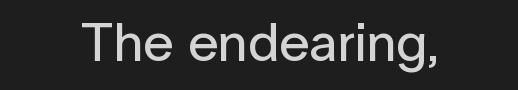
Q: Is the text italic (slanted)? A: No, it is upright.
Q: Is the typeface a serif or a sans-serif typeface? A: Sans-serif.
Q: Is the text underlined? A: No.
Q: How is the paragraph aligned? A: Centered.
Q: Is the spacing between letters normal or unusually wide? A: Normal.
Q: Width (condensed, normal, or wide)? A: Normal.
Q: Stroke contrast? A: Low.
Q: x-height? A: Medium.
Q: Monospaced? A: No.
